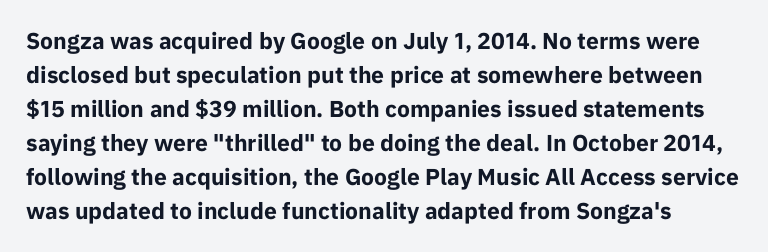
Q: Is the text bold? A: Yes.
Q: Is the text italic (slanted)? A: No, it is upright.
Q: Is the text underlined? A: No.
Q: Is the spacing between letters normal or unusually wide? A: Normal.
Q: Is the spacing between lines tight, normal or loose? A: Normal.
